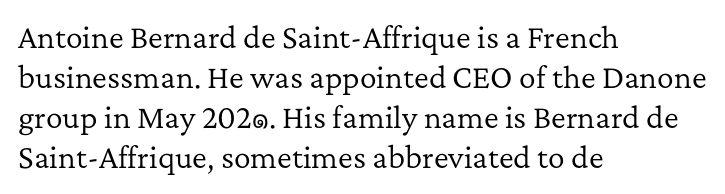
{"serif": "yes", "italic": "no", "bold": "no", "weight": "regular", "width": "normal", "stroke_contrast": "low", "x_height": "medium", "monospaced": "no", "underline": "no", "align": "left", "line_spacing": "normal", "line_spacing_ratio": 1.43, "letter_spacing": "normal", "letter_spacing_em": 0.0, "glyph_px": 28}
